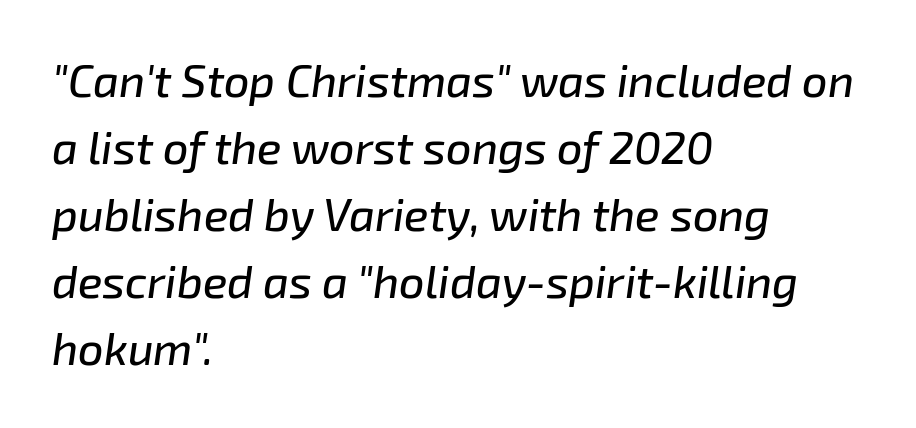
The image shows 45 px text type, italic (leaning right); set left-aligned, normal line spacing (1.49x), normal letter spacing, not underlined; low stroke contrast and a medium x-height.
